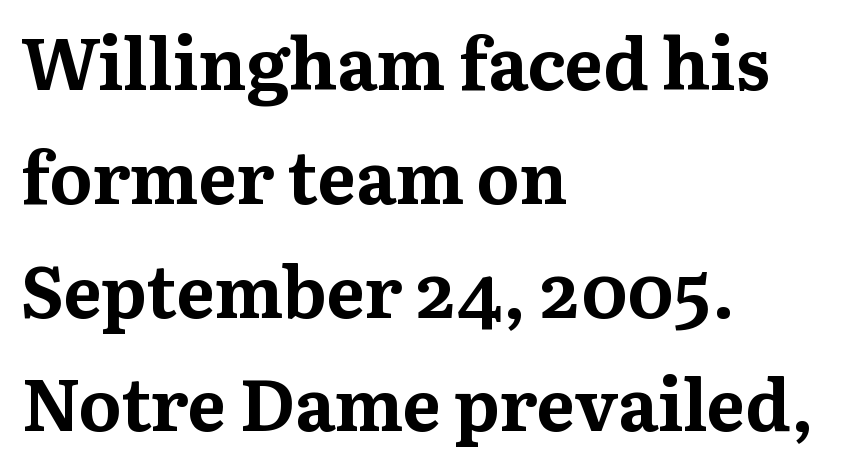
The designer left line spacing at the default. Default kerning and tracking; the words read as compact shapes. Upright lettering throughout. These lines are rendered in a variable-pitch font.
